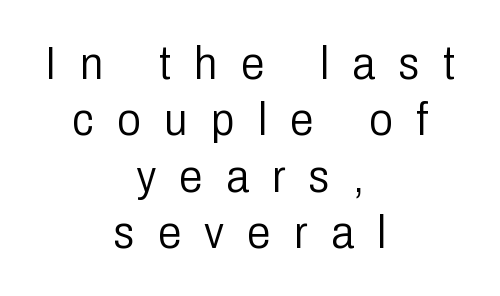
Q: Is the text bold? A: No.
Q: Is the text italic (slanted)? A: No, it is upright.
Q: Is the typeface a serif or a sans-serif typeface? A: Sans-serif.
Q: Is the text underlined? A: No.
Q: How is the paragraph aligned? A: Centered.
Q: Is the spacing between letters normal or unusually wide? A: Unusually wide.
Q: Width (condensed, normal, or wide)? A: Condensed.
Q: Stroke contrast? A: Low.
Q: x-height? A: Medium.
Q: Monospaced? A: No.
